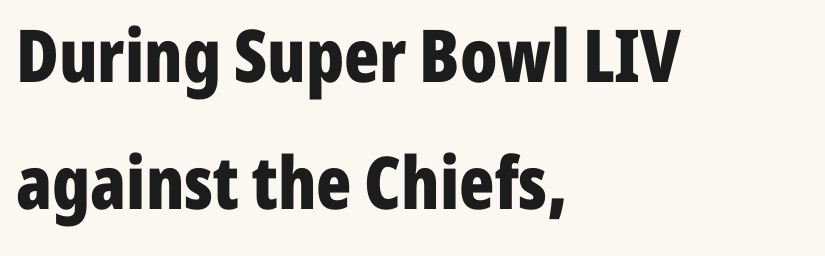
Q: Is the text bold? A: Yes.
Q: Is the text italic (slanted)? A: No, it is upright.
Q: Is the typeface a serif or a sans-serif typeface? A: Sans-serif.
Q: Is the text underlined? A: No.
Q: How is the paragraph aligned? A: Left-aligned.
Q: Is the spacing between letters normal or unusually wide? A: Normal.
Q: Width (condensed, normal, or wide)? A: Condensed.
Q: Stroke contrast? A: Low.
Q: x-height? A: Medium.
Q: Monospaced? A: No.
